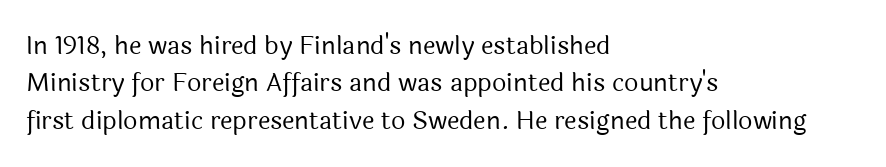
{"italic": "no", "bold": "no", "underline": "no", "align": "left", "line_spacing": "normal", "line_spacing_ratio": 1.5, "letter_spacing": "normal", "letter_spacing_em": 0.0, "glyph_px": 25}
